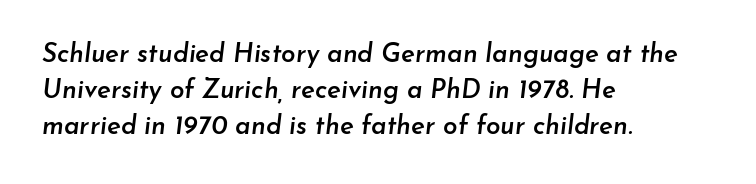
These lines keep a tight, regular rhythm from letter to letter. A classic flush-left, rag-right setting is used for this passage. These lines sit exactly where default settings would place them. Type without underlining. Does the weight exceed regular? Yes, but only to semibold. Posture: slanted.
